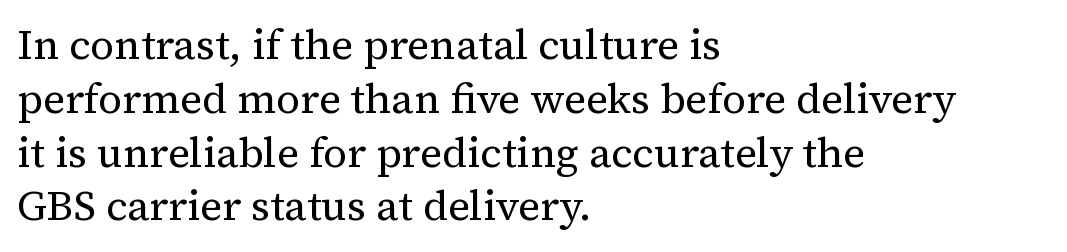
The image shows 42 px regular-weight serif type, upright; set left-aligned, normal line spacing (1.28x), normal letter spacing, not underlined; medium stroke contrast and a medium x-height.
